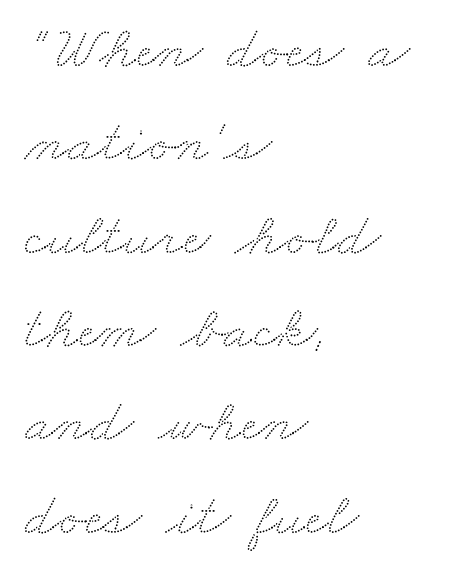
Horizontal alignment here is leftward, the default for most running prose. The letters advance in unequal steps, a hallmark of proportional type. Summary of vertical rhythm: regular, with standard interline spacing. The letterforms sit shoulder to shoulder at normal distance. Anything drawn beneath the words? Only blank space.
